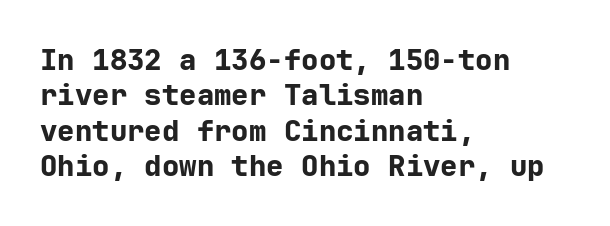
The image shows 29 px bold sans-serif type, upright; set left-aligned, line spacing 1.22x, normal letter spacing, not underlined; low stroke contrast and a medium x-height.
